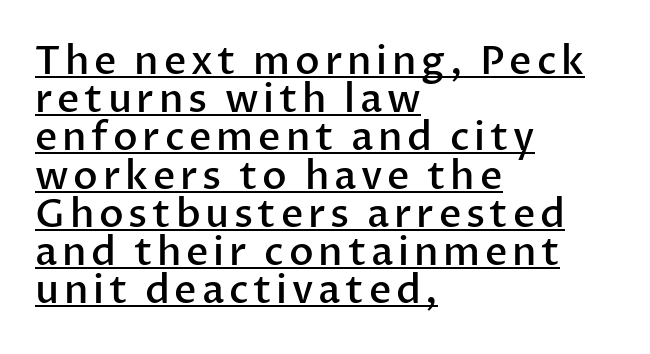
Q: Is the text bold? A: Semi-bold.
Q: Is the text italic (slanted)? A: No, it is upright.
Q: Is the typeface a serif or a sans-serif typeface? A: Sans-serif.
Q: Is the text underlined? A: Yes.
Q: How is the paragraph aligned? A: Left-aligned.
Q: Is the spacing between lines tight, normal or loose? A: Tight.
Q: Width (condensed, normal, or wide)? A: Normal.
Q: Stroke contrast? A: Low.
Q: x-height? A: Medium.
Q: Monospaced? A: No.
